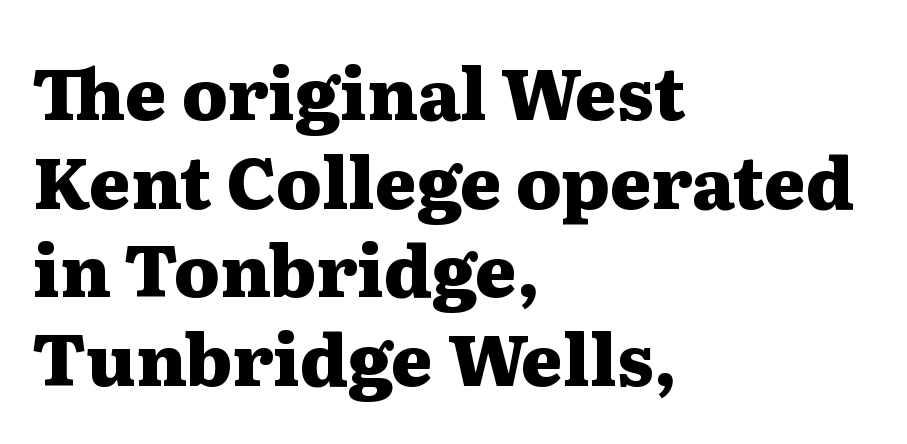
{"serif": "yes", "italic": "no", "bold": "yes", "weight": "heavy", "width": "wide", "stroke_contrast": "medium", "x_height": "medium", "monospaced": "no", "underline": "no", "align": "left", "line_spacing": "normal", "line_spacing_ratio": 1.25, "letter_spacing": "normal", "letter_spacing_em": 0.0, "glyph_px": 71}
